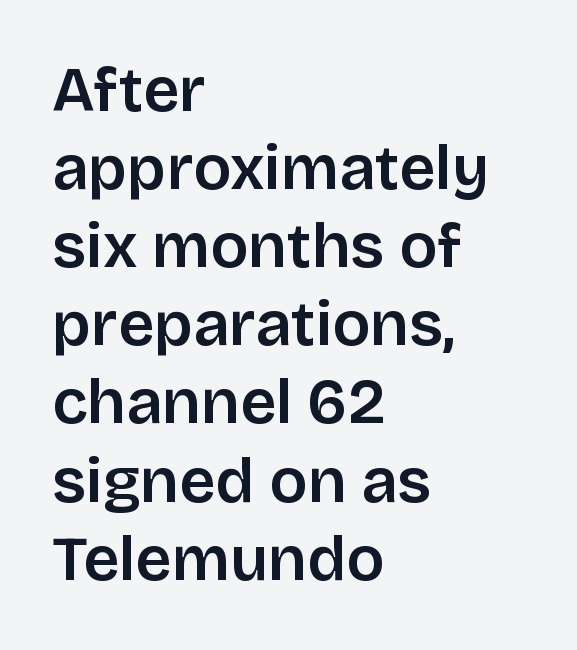
Q: Is the text italic (slanted)? A: No, it is upright.
Q: Is the typeface a serif or a sans-serif typeface? A: Sans-serif.
Q: Is the text underlined? A: No.
Q: How is the paragraph aligned? A: Left-aligned.
Q: Is the spacing between letters normal or unusually wide? A: Normal.
Q: Width (condensed, normal, or wide)? A: Normal.
Q: Stroke contrast? A: Low.
Q: x-height? A: Large.
Q: Monospaced? A: No.
